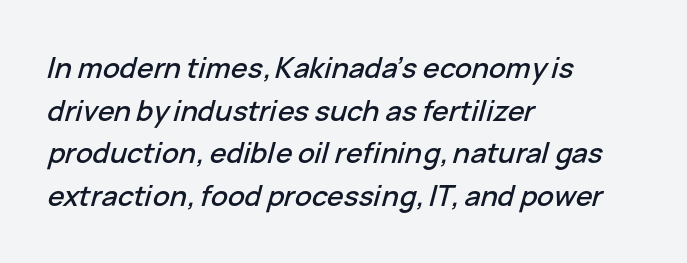
Q: Is the text italic (slanted)? A: Yes, it leans right by about 15 degrees.
Q: Is the text underlined? A: No.
Q: How is the paragraph aligned? A: Left-aligned.
Q: Is the spacing between letters normal or unusually wide? A: Normal.
Q: Is the spacing between lines tight, normal or loose? A: Normal.
Q: Width (condensed, normal, or wide)? A: Normal.
Q: Stroke contrast? A: Low.
Q: x-height? A: Medium.
Q: Monospaced? A: No.
